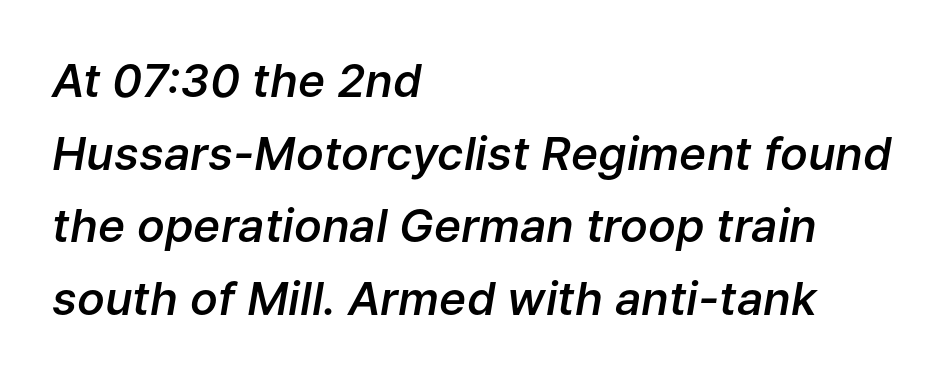
Q: Is the text bold? A: Semi-bold.
Q: Is the text italic (slanted)? A: Yes, it leans right by about 9 degrees.
Q: Is the text underlined? A: No.
Q: How is the paragraph aligned? A: Left-aligned.
Q: Is the spacing between letters normal or unusually wide? A: Normal.
Q: Is the spacing between lines tight, normal or loose? A: Normal.
Q: Width (condensed, normal, or wide)? A: Normal.
Q: Stroke contrast? A: Low.
Q: x-height? A: Medium.
Q: Monospaced? A: No.
